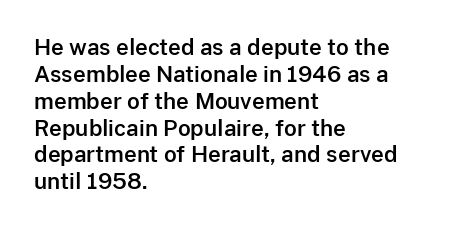
The image shows 22 px text type, upright; set left-aligned, line spacing 1.22x, normal letter spacing, not underlined.
